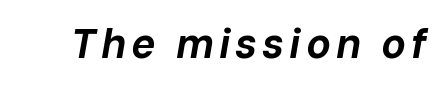
{"italic": "yes", "lean": "right", "slant_degrees": 10, "bold": "yes", "weight": "bold", "width": "normal", "stroke_contrast": "low", "x_height": "medium", "monospaced": "no", "underline": "no", "glyph_px": 41}
